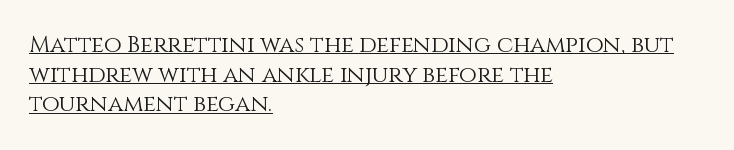
Q: Is the text bold? A: No.
Q: Is the text italic (slanted)? A: No, it is upright.
Q: Is the text underlined? A: Yes.
Q: How is the paragraph aligned? A: Left-aligned.
Q: Is the spacing between letters normal or unusually wide? A: Normal.
Q: Is the spacing between lines tight, normal or loose? A: Normal.
